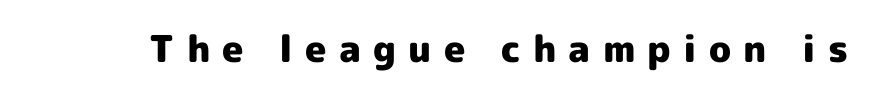
Do the letters lean? They stand straight. The specimen omits any rule beneath the text block's lines. The typeface chosen for these lines omits serifs. The tracking reads as deliberately expanded to a designer's eye. Heavy-handed strokes throughout: this text is bold.
